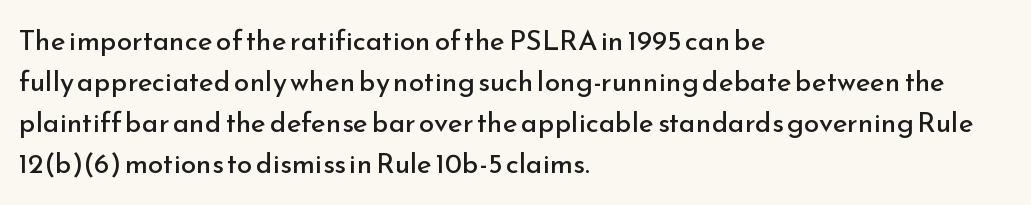
Q: Is the text bold? A: No.
Q: Is the text italic (slanted)? A: No, it is upright.
Q: Is the typeface a serif or a sans-serif typeface? A: Sans-serif.
Q: Is the text underlined? A: No.
Q: How is the paragraph aligned? A: Left-aligned.
Q: Is the spacing between letters normal or unusually wide? A: Normal.
Q: Is the spacing between lines tight, normal or loose? A: Normal.
Q: Width (condensed, normal, or wide)? A: Normal.
Q: Stroke contrast? A: Low.
Q: x-height? A: Small.
Q: Monospaced? A: No.
